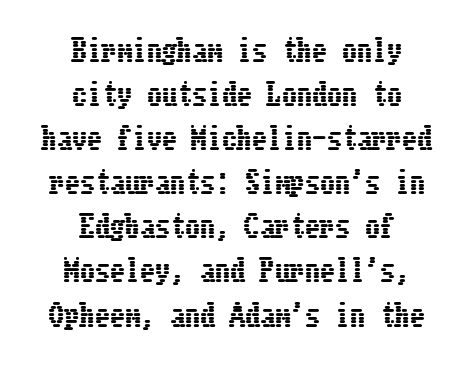
The image shows 30 px condensed type, upright; set centered, normal line spacing (1.47x), normal letter spacing, not underlined; low stroke contrast and a medium x-height.
